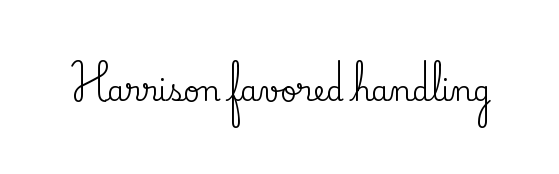
Varying glyph widths throughout — classic text-font behaviour. Here the glyphs are tracked normally, forming tight word shapes. Every stem runs plumb, perpendicular to the baseline. The specimen omits any rule beneath the text block's lines.
